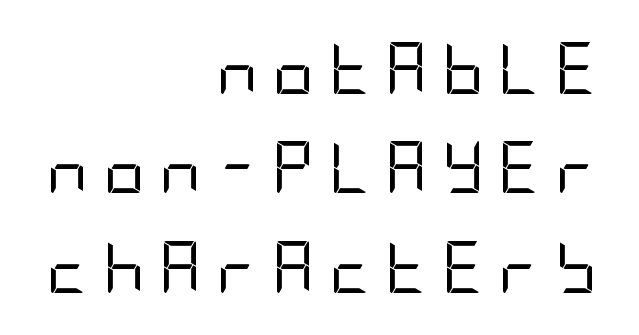
Classification — sans serif. One-word summary of the alignment: right. This is the regular roman posture of the typeface. Is the letter spacing exaggerated? Yes — the characters are pushed far apart. Honestly, the rows look like they've been pulled way apart.
